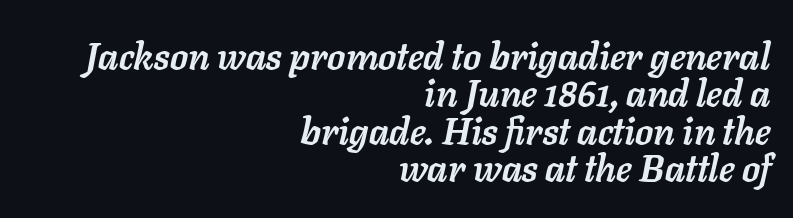
Emphasis by weight is at full strength: bold. Cramped leading. The rendering uses natural spacing where letterforms have individual widths. Teacher's note: observe the even right margin — that is flush-right alignment.
